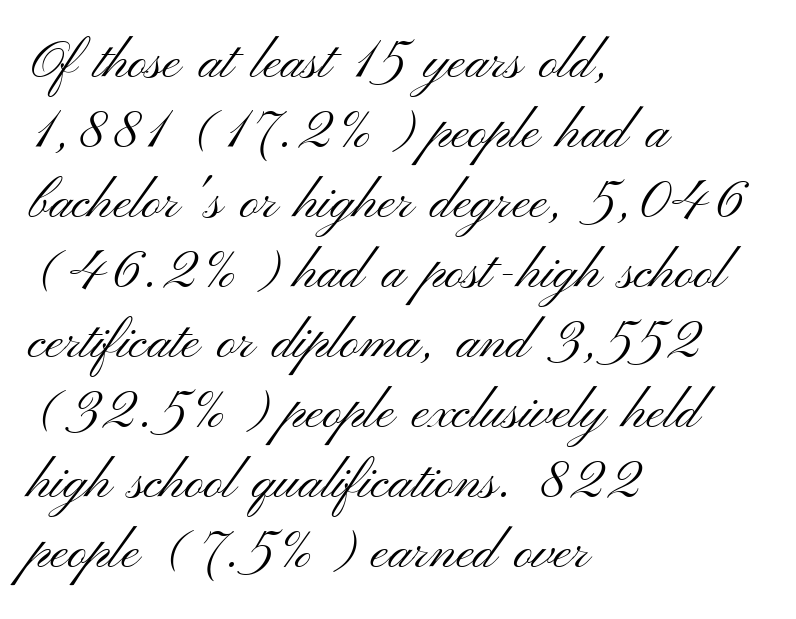
Q: Is the text bold? A: No.
Q: Is the text italic (slanted)? A: Yes.
Q: Is the typeface a serif or a sans-serif typeface? A: Sans-serif.
Q: Is the text underlined? A: No.
Q: How is the paragraph aligned? A: Left-aligned.
Q: Is the spacing between letters normal or unusually wide? A: Normal.
Q: Is the spacing between lines tight, normal or loose? A: Normal.
Q: Width (condensed, normal, or wide)? A: Wide.
Q: Stroke contrast? A: Medium.
Q: x-height? A: Small.
Q: Monospaced? A: No.
